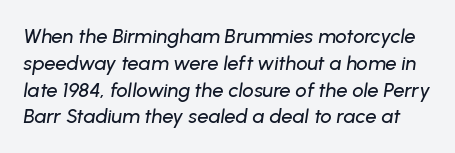
Q: Is the text italic (slanted)? A: Yes, it leans right by about 8 degrees.
Q: Is the text underlined? A: No.
Q: Is the spacing between letters normal or unusually wide? A: Normal.
Q: Is the spacing between lines tight, normal or loose? A: Normal.
